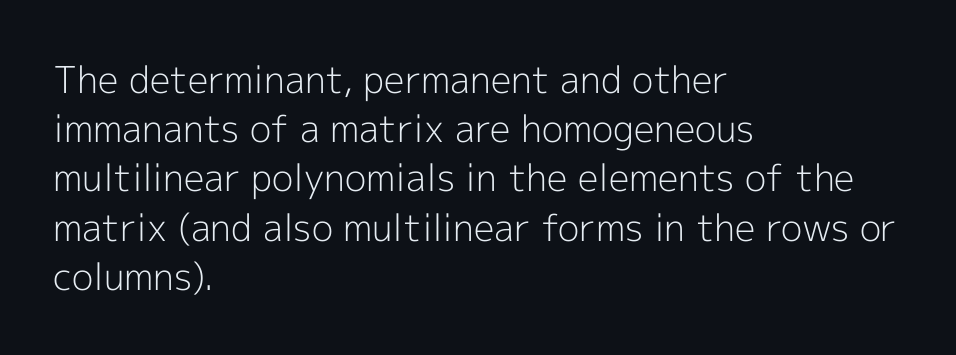
The image shows 37 px light sans-serif type, upright; set left-aligned, normal line spacing (1.33x), normal letter spacing, not underlined; a medium x-height.
